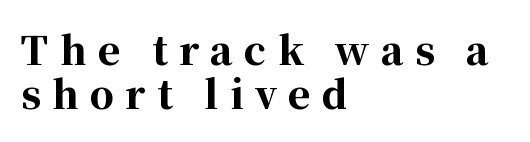
Q: Is the text bold? A: Yes.
Q: Is the text italic (slanted)? A: No, it is upright.
Q: Is the typeface a serif or a sans-serif typeface? A: Serif.
Q: Is the text underlined? A: No.
Q: How is the paragraph aligned? A: Left-aligned.
Q: Is the spacing between letters normal or unusually wide? A: Unusually wide.
Q: Width (condensed, normal, or wide)? A: Normal.
Q: Stroke contrast? A: High.
Q: x-height? A: Medium.
Q: Monospaced? A: No.
